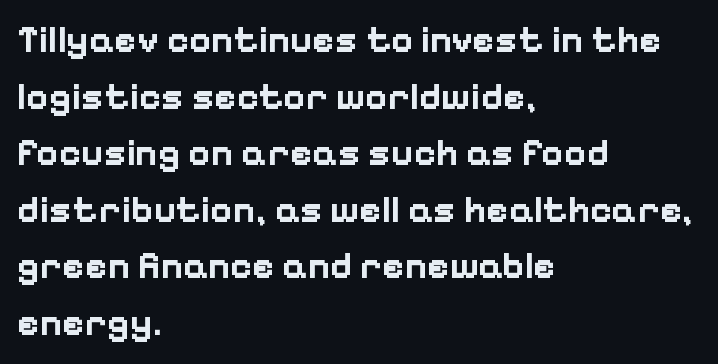
Q: Is the text bold? A: Yes.
Q: Is the text italic (slanted)? A: No, it is upright.
Q: Is the typeface a serif or a sans-serif typeface? A: Sans-serif.
Q: Is the text underlined? A: No.
Q: How is the paragraph aligned? A: Left-aligned.
Q: Is the spacing between letters normal or unusually wide? A: Normal.
Q: Is the spacing between lines tight, normal or loose? A: Normal.
Q: Width (condensed, normal, or wide)? A: Normal.
Q: Stroke contrast? A: Low.
Q: x-height? A: Medium.
Q: Monospaced? A: No.
